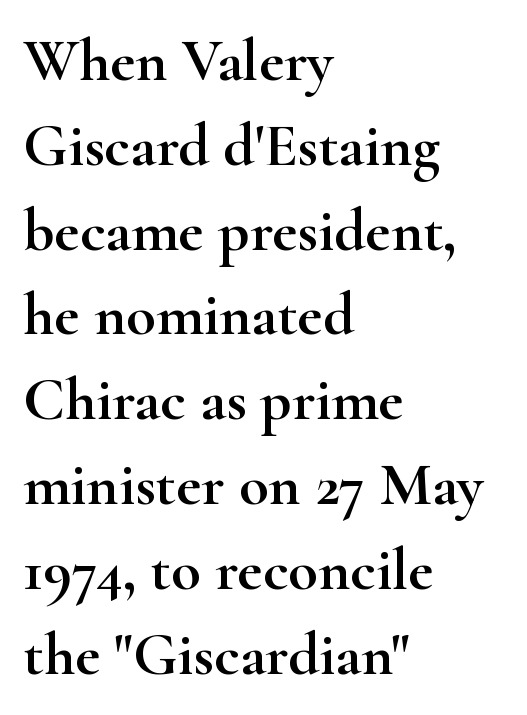
The image shows 61 px wide serif type, upright; set left-aligned, normal line spacing (1.39x), normal letter spacing, not underlined; high stroke contrast and a small x-height.
